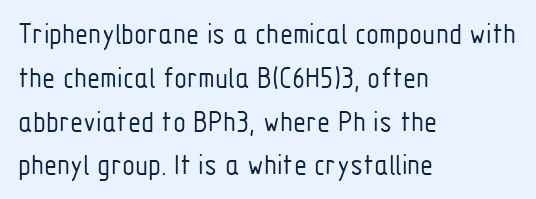
Do the characters align in a grid? No, the font is proportional. Bare-footed words on every line. Counters stay open thanks to moderate or lighter strokes. Notice how descenders clear the ascenders below comfortably — that's standard leading.
